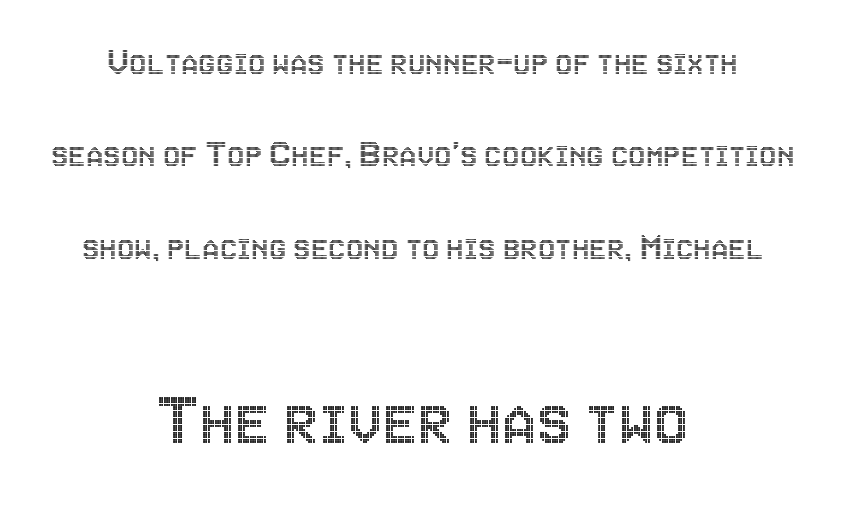
The image shows 78 px condensed type, upright; set centered, loose line spacing (2.37x), normal letter spacing, not underlined; the second (bottom) block is 2.0x larger; a large x-height.
